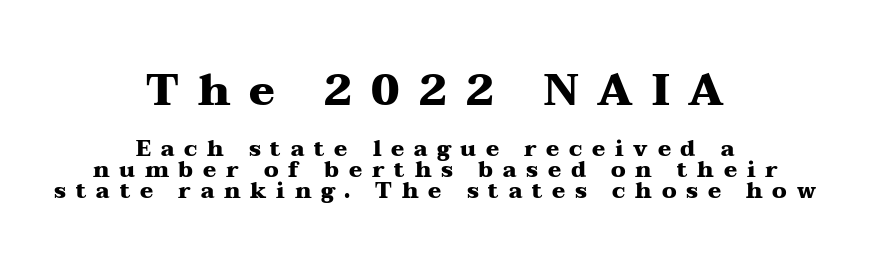
The passage is arranged like a title page — every line centered. Thick stems and heavy bowls — unmistakably bold. These lines huddle together more closely than default settings would place them. The passage shown is not underscored anywhere. Serif or sans? Serif — the stroke terminals have little feet.
